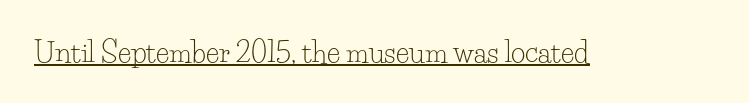
Q: Is the text bold? A: No.
Q: Is the text italic (slanted)? A: No, it is upright.
Q: Is the typeface a serif or a sans-serif typeface? A: Serif.
Q: Is the text underlined? A: Yes.
Q: Is the spacing between letters normal or unusually wide? A: Normal.
Q: Width (condensed, normal, or wide)? A: Normal.
Q: Stroke contrast? A: Low.
Q: x-height? A: Small.
Q: Monospaced? A: No.
